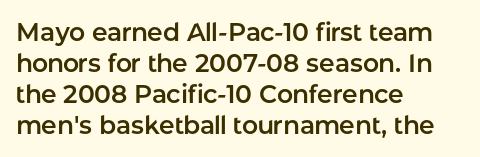
The image shows 25 px text type, upright; set left-aligned, line spacing 1.24x, normal letter spacing, not underlined.
